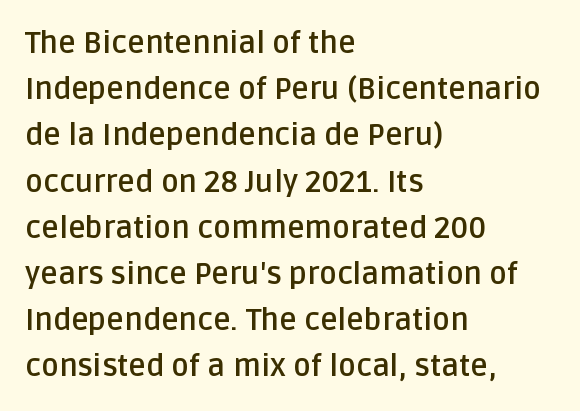
Q: Is the text bold? A: Yes.
Q: Is the text italic (slanted)? A: No, it is upright.
Q: Is the typeface a serif or a sans-serif typeface? A: Sans-serif.
Q: Is the text underlined? A: No.
Q: How is the paragraph aligned? A: Left-aligned.
Q: Is the spacing between letters normal or unusually wide? A: Normal.
Q: Is the spacing between lines tight, normal or loose? A: Normal.
Q: Width (condensed, normal, or wide)? A: Normal.
Q: Stroke contrast? A: Low.
Q: x-height? A: Large.
Q: Monospaced? A: No.
